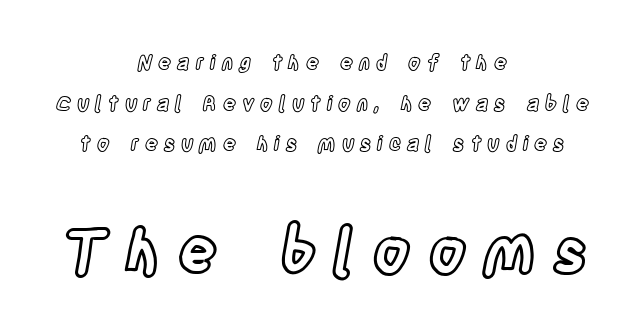
The space directly below the letters is spotless. Loose tracking; the words dissolve into strings of separated letters. Honestly, the rows look like they've been pulled way apart. Horizontally, the lines are justified to the midpoint only. Type size steps up from the first block to the second.
